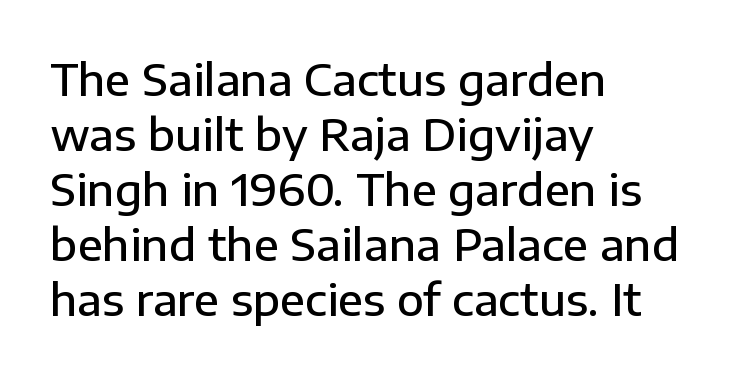
{"serif": "no", "italic": "no", "bold": "semi", "weight": "semibold", "width": "normal", "stroke_contrast": "low", "x_height": "medium", "monospaced": "no", "underline": "no", "align": "left", "line_spacing": "normal", "line_spacing_ratio": 1.25, "letter_spacing": "normal", "letter_spacing_em": 0.0, "glyph_px": 44}
